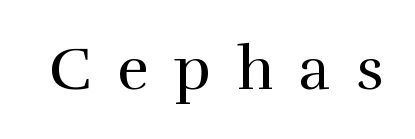
Q: Is the text bold? A: No.
Q: Is the text italic (slanted)? A: No, it is upright.
Q: Is the typeface a serif or a sans-serif typeface? A: Serif.
Q: Is the text underlined? A: No.
Q: Is the spacing between letters normal or unusually wide? A: Unusually wide.
Q: Width (condensed, normal, or wide)? A: Normal.
Q: Stroke contrast? A: High.
Q: x-height? A: Medium.
Q: Monospaced? A: No.
